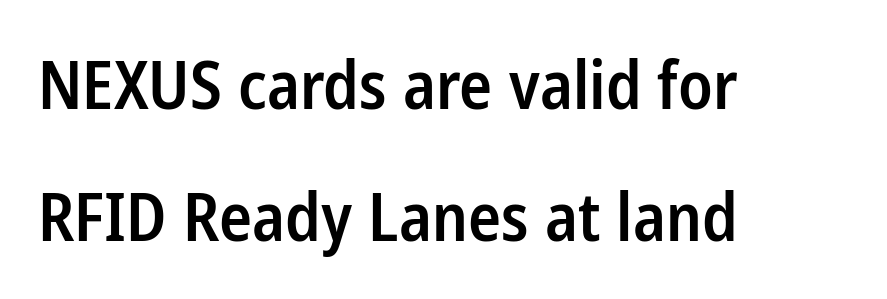
The image shows 66 px semibold, condensed sans-serif type, upright; set left-aligned, loose line spacing (2.0x), normal letter spacing, not underlined; low stroke contrast and a medium x-height.
